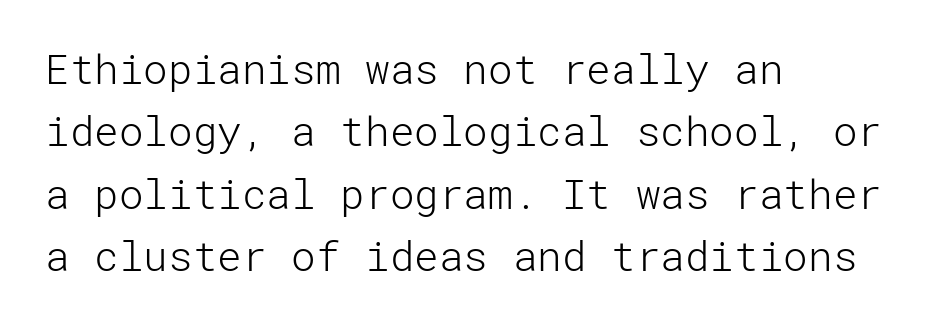
Q: Is the text bold? A: No.
Q: Is the text italic (slanted)? A: No, it is upright.
Q: Is the typeface a serif or a sans-serif typeface? A: Sans-serif.
Q: Is the text underlined? A: No.
Q: How is the paragraph aligned? A: Left-aligned.
Q: Is the spacing between letters normal or unusually wide? A: Normal.
Q: Is the spacing between lines tight, normal or loose? A: Normal.
Q: Width (condensed, normal, or wide)? A: Normal.
Q: Stroke contrast? A: Low.
Q: x-height? A: Medium.
